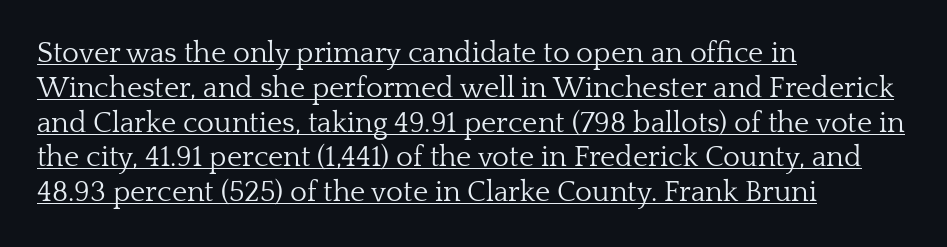
Each line of the rendering has a horizontal stroke beneath the glyphs. Every row of glyphs begins at an identical x-position on the left. Do the characters align in a grid? No, the font is proportional. Unbolded letterforms with no extra heft. Posture: straight, roman, zero tilt.
